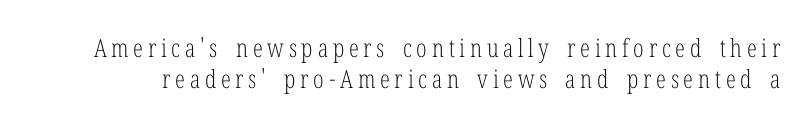
{"italic": "no", "bold": "no", "underline": "no", "line_spacing": "normal", "line_spacing_ratio": 1.25, "glyph_px": 25}
